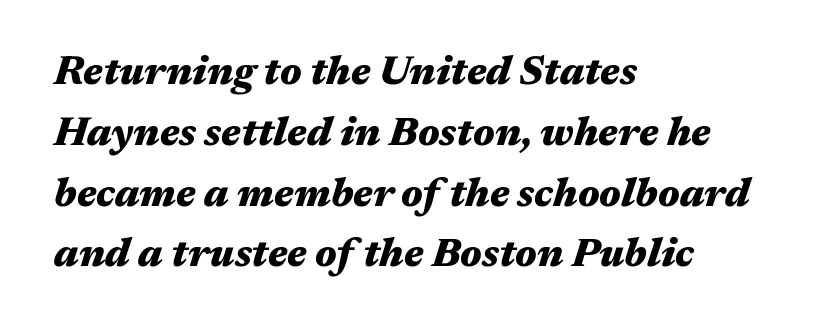
Beneath every word, the page is bare. The gaps between neighbouring characters are ordinary and unremarkable. Does the copy run flush right? No — it runs flush left. Italic: yes, the glyphs are oblique. Compared with typical paragraphs, the rows here are spaced about the same. Thick stems and heavy bowls — unmistakably bold.
